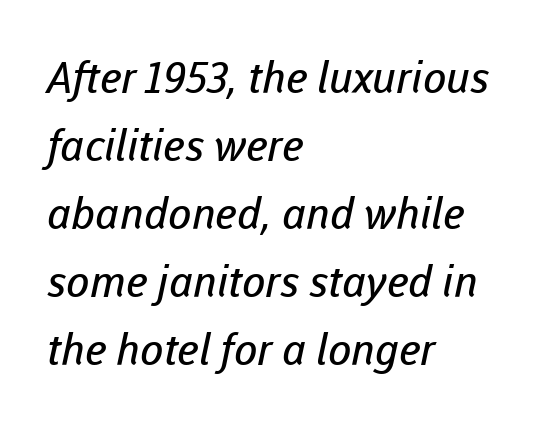
The image shows 43 px regular-weight sans-serif type; set left-aligned, normal line spacing (1.58x), normal letter spacing, not underlined; low stroke contrast and a medium x-height.
